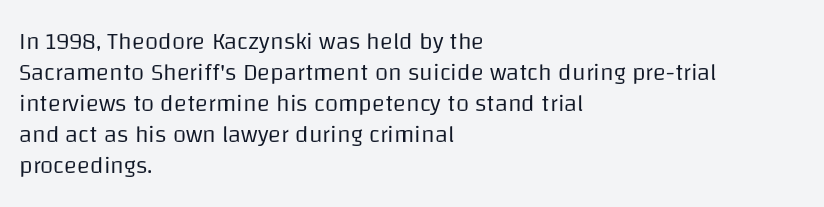
These lines keep a tight, regular rhythm from letter to letter. Notice how descenders clear the ascenders below comfortably — that's standard leading. These lines were composed using upright roman letters. One-word summary of the alignment: left. Nobody drew a line under any word here. The typesetting does not lean heavy: it is not bold.
